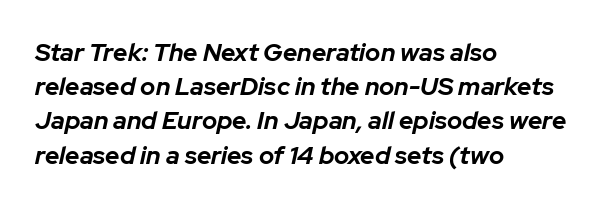
The image shows 25 px bold type, italic (leaning right); set left-aligned, normal line spacing (1.37x), normal letter spacing, not underlined.
